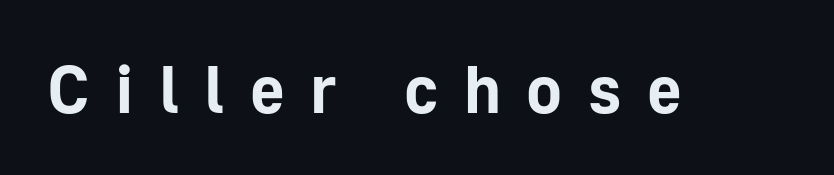
Do the characters align in a grid? No, the font is proportional. The letters stand straight up with perfectly vertical stems. Descenders hang freely into open space. Between one letter and the next there's a generous, obvious gap. Each letter's strokes conclude bluntly, with no projecting serifs.
